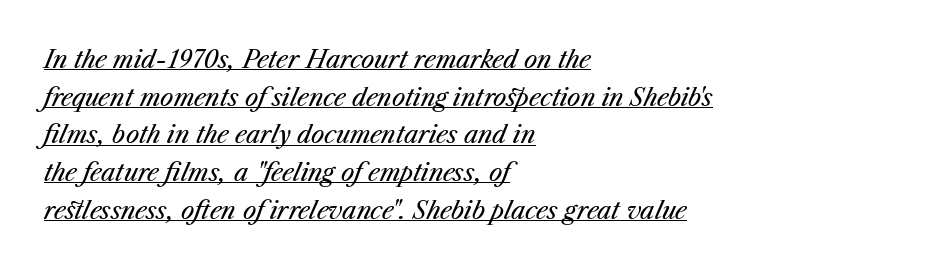
Nothing unusual about the tracking: characters are spaced as the font intends. The characters are drawn with everyday or finer stroke widths. The ragged edge is on the right, which tells us the setting is flush left. The lines sit at an ordinary, default distance from one another. Glance below the letters and you will spot a drawn line.
